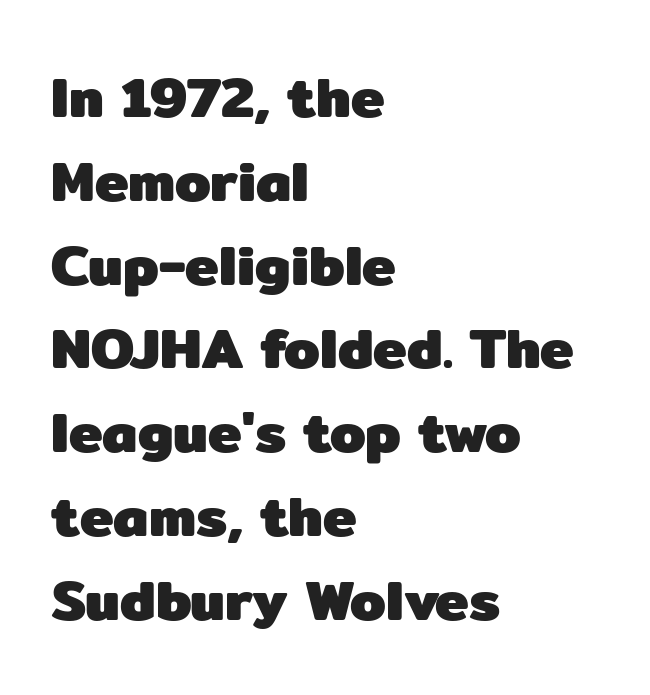
Typesetter's note: full bold, strokes at maximum text heaviness. Rendered with straight, roman letterforms. Each letter keeps its own natural width here, so spacing adapts to shape. The paragraph shown leans on its left margin. Reading down the column, the eye jumps a familiar distance to each next line. Letter spacing: default.
